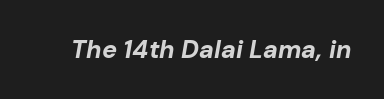
Q: Is the text bold? A: Yes.
Q: Is the text italic (slanted)? A: Yes, it leans right by about 10 degrees.
Q: Is the text underlined? A: No.
Q: Is the spacing between letters normal or unusually wide? A: Normal.
